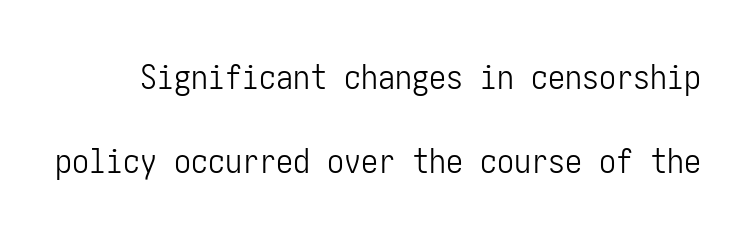
Rendered with straight, roman letterforms. Look at the tracking — it's just the regular setting, nothing added. Lines of text with bare space underneath. Quick note: interline space is abundant. Type style note: lacks serifs. The characters are drawn with everyday or finer stroke widths.
